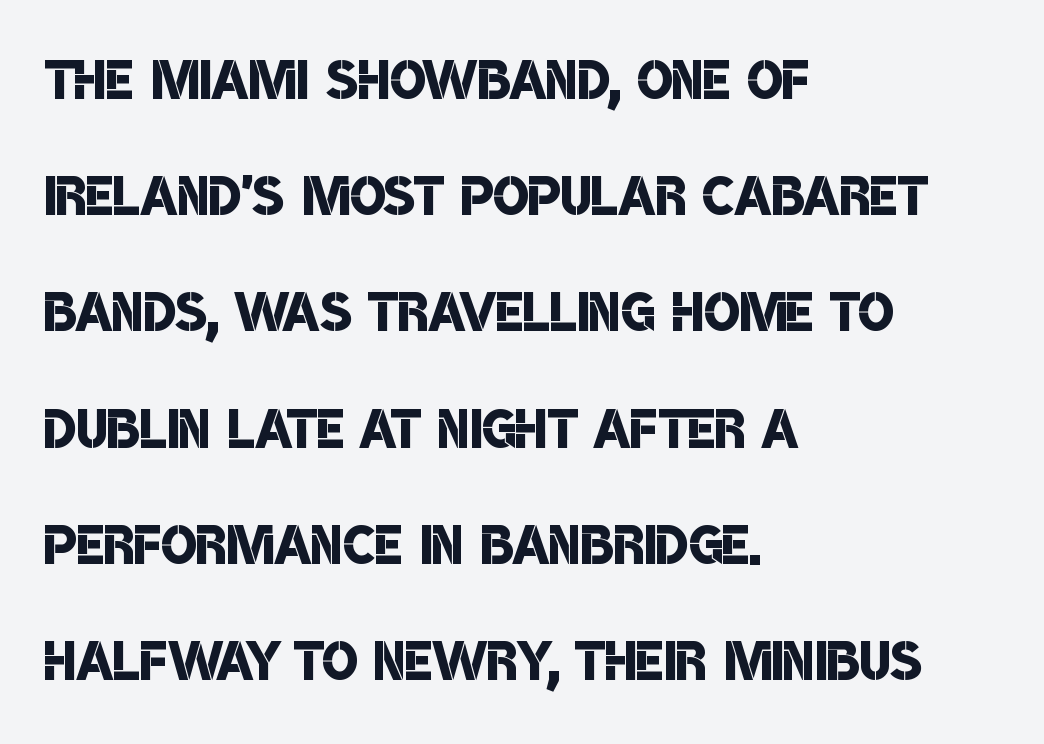
Characters follow at the spacing the type designer built in. The letters advance in unequal steps, a hallmark of proportional type. The zone under the glyphs is completely vacant. Compared with an ordinary text face, these strokes are moderately heavier — a semibold.
